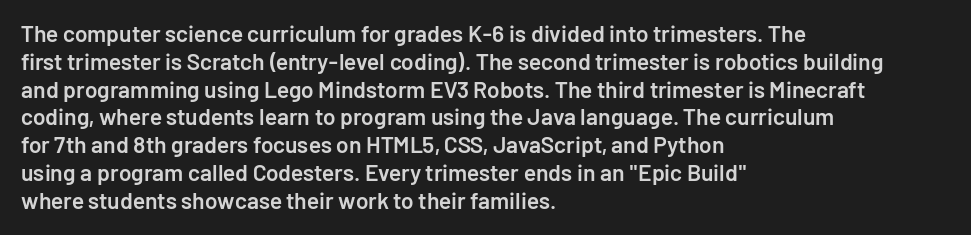
The image shows 23 px text type, upright; set left-aligned, line spacing 1.21x, normal letter spacing, not underlined.
